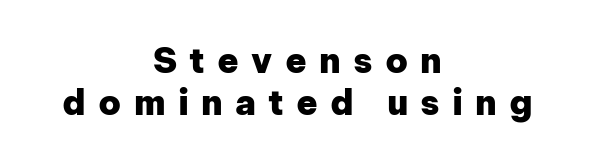
Every letter is thick-stroked: bold, no question. The horizontal fit of the characters is loose and conspicuously gappy. Check where the strokes stop: nothing finishes them off — pure sans. No word sits above an underline.
